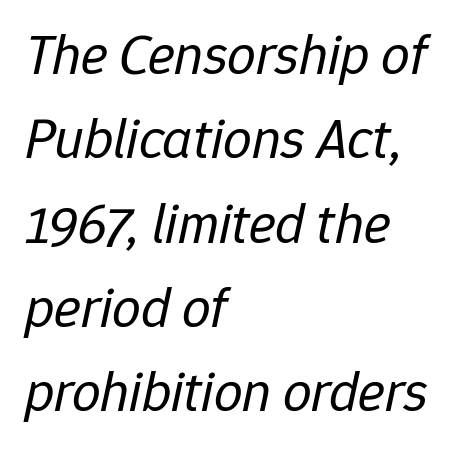
{"italic": "yes", "lean": "right", "slant_degrees": 12, "bold": "no", "weight": "regular", "width": "normal", "stroke_contrast": "low", "x_height": "medium", "monospaced": "no", "underline": "no", "align": "left", "line_spacing": "normal", "line_spacing_ratio": 1.48, "letter_spacing": "normal", "letter_spacing_em": 0.0, "glyph_px": 57}
